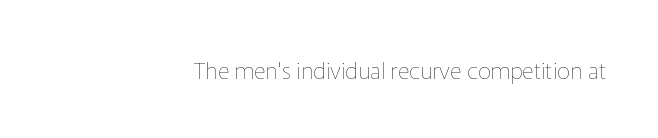
Q: Is the text bold? A: No.
Q: Is the text italic (slanted)? A: No, it is upright.
Q: Is the text underlined? A: No.
Q: How is the paragraph aligned? A: Right-aligned.
Q: Is the spacing between letters normal or unusually wide? A: Normal.
